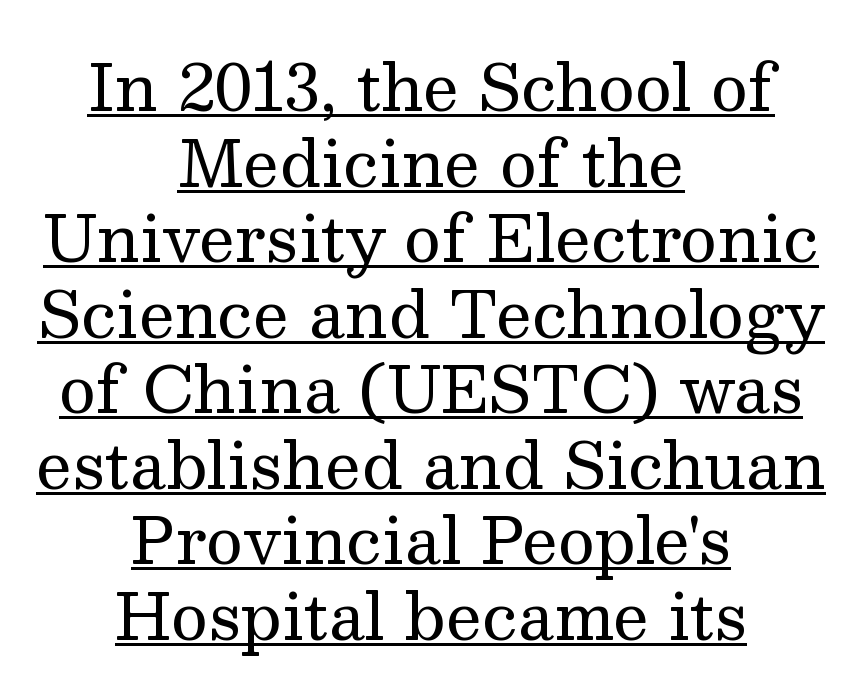
The lines in this sample share a center point and differ in where they start and stop. Like a heading marked for emphasis, these lines bear an underscore. Little horizontal feet cap the strokes, marking this as serif type. Compared with a typical body face, this is equally light or lighter still. Default kerning and tracking; the words read as compact shapes. Ordinary non-slanted type is in use.
